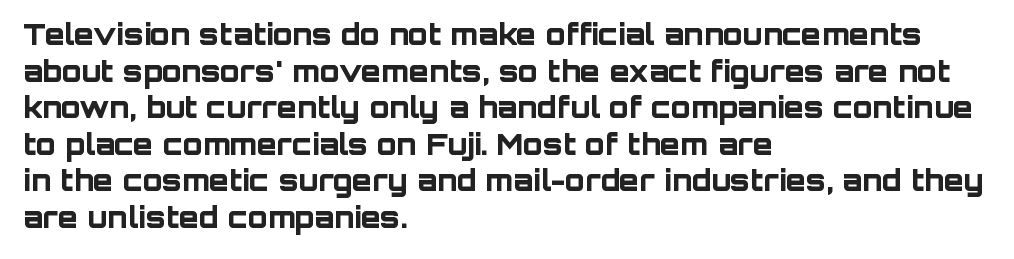
Each line starts at the same left margin while the right side varies. Interline gaps are of average width in this sample. The letters advance in unequal steps, a hallmark of proportional type. The letters are bold, with thick, heavy strokes. Unlike italic type, these characters show no tilt at all.
